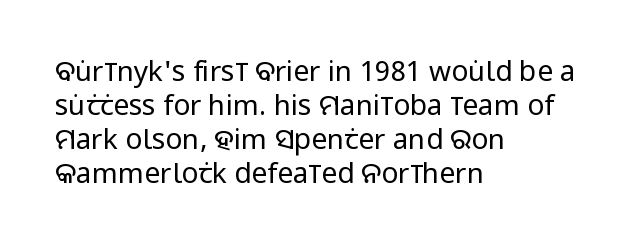
Q: Is the text bold? A: No.
Q: Is the text italic (slanted)? A: No, it is upright.
Q: Is the typeface a serif or a sans-serif typeface? A: Sans-serif.
Q: Is the text underlined? A: No.
Q: How is the paragraph aligned? A: Left-aligned.
Q: Is the spacing between letters normal or unusually wide? A: Normal.
Q: Width (condensed, normal, or wide)? A: Condensed.
Q: Stroke contrast? A: Low.
Q: x-height? A: Large.
Q: Monospaced? A: No.
